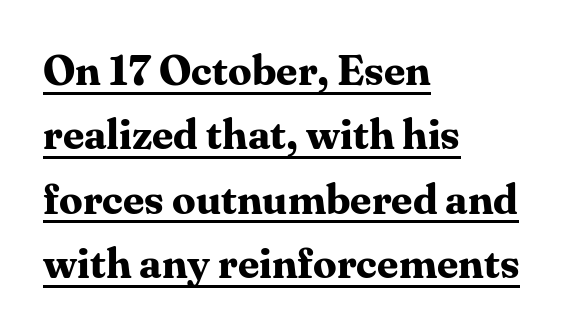
Q: Is the text bold? A: Yes.
Q: Is the text italic (slanted)? A: No, it is upright.
Q: Is the typeface a serif or a sans-serif typeface? A: Serif.
Q: Is the text underlined? A: Yes.
Q: How is the paragraph aligned? A: Left-aligned.
Q: Is the spacing between letters normal or unusually wide? A: Normal.
Q: Is the spacing between lines tight, normal or loose? A: Normal.
Q: Width (condensed, normal, or wide)? A: Normal.
Q: Stroke contrast? A: Medium.
Q: x-height? A: Medium.
Q: Monospaced? A: No.
